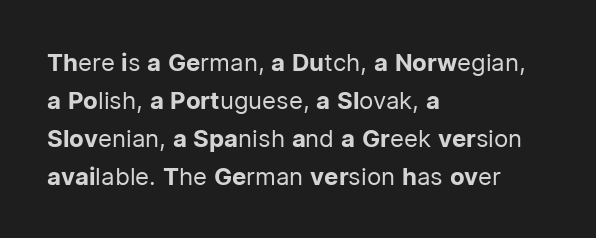
{"italic": "no", "bold": "no", "underline": "no", "align": "left", "line_spacing": "normal", "line_spacing_ratio": 1.58, "letter_spacing": "normal", "letter_spacing_em": 0.0, "glyph_px": 24}
